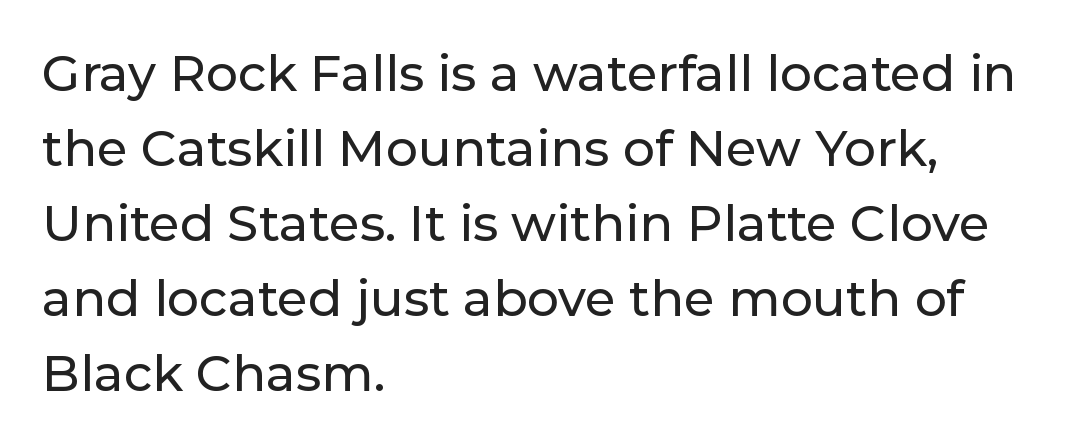
{"serif": "no", "italic": "no", "width": "normal", "stroke_contrast": "low", "x_height": "medium", "monospaced": "no", "underline": "no", "align": "left", "line_spacing": "normal", "line_spacing_ratio": 1.5, "letter_spacing": "normal", "letter_spacing_em": 0.0, "glyph_px": 50}
